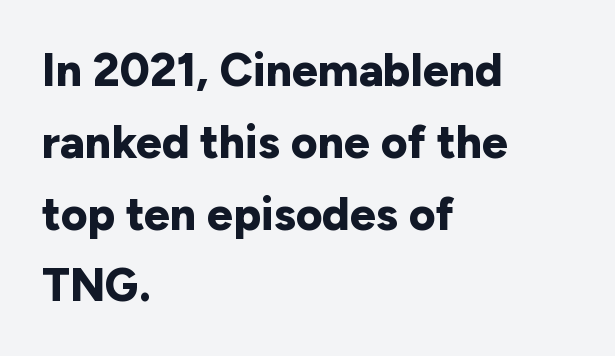
Q: Is the text bold? A: Yes.
Q: Is the text italic (slanted)? A: No, it is upright.
Q: Is the typeface a serif or a sans-serif typeface? A: Sans-serif.
Q: Is the text underlined? A: No.
Q: How is the paragraph aligned? A: Left-aligned.
Q: Is the spacing between letters normal or unusually wide? A: Normal.
Q: Is the spacing between lines tight, normal or loose? A: Normal.
Q: Width (condensed, normal, or wide)? A: Normal.
Q: Stroke contrast? A: Low.
Q: x-height? A: Medium.
Q: Monospaced? A: No.
